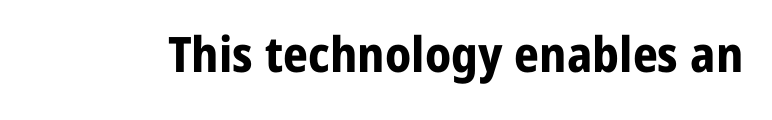
Caption: bold face, heavy strokes. The space beneath each line is pristine and unruled. The letters advance in unequal steps, a hallmark of proportional type. You can tell from the bare stems that sans-serif type was used. If you drew a line through each stem, it would be perfectly vertical.
